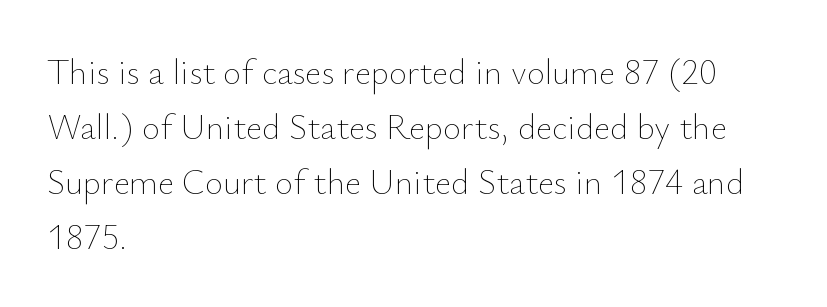
The image shows 35 px thin type, upright; set left-aligned, normal line spacing (1.57x), normal letter spacing, not underlined; low stroke contrast and a small x-height.
